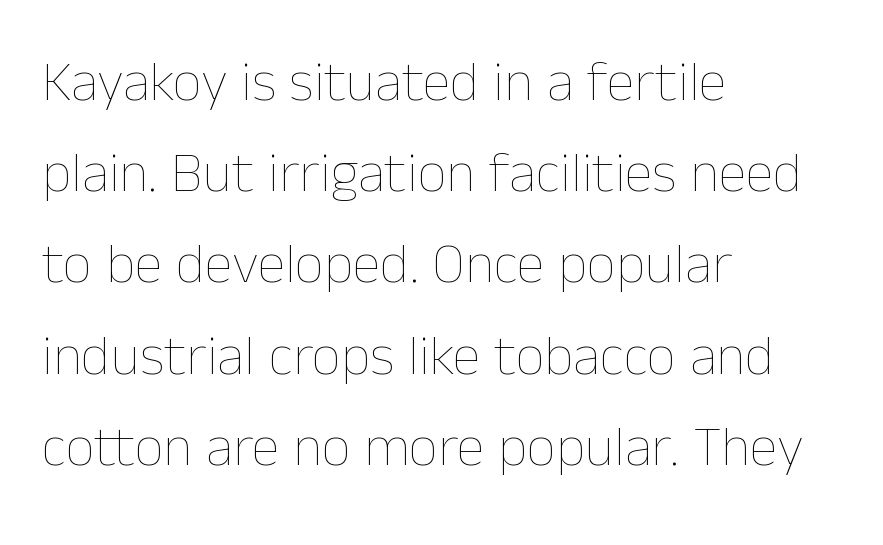
The image shows 57 px thin type, upright; set left-aligned, normal line spacing (1.6x), normal letter spacing, not underlined; low stroke contrast and a medium x-height.
